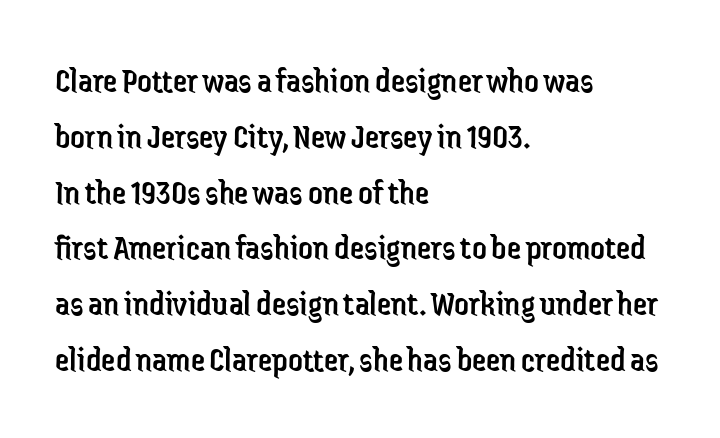
Q: Is the text bold? A: No.
Q: Is the text italic (slanted)? A: No, it is upright.
Q: Is the typeface a serif or a sans-serif typeface? A: Sans-serif.
Q: Is the text underlined? A: No.
Q: How is the paragraph aligned? A: Left-aligned.
Q: Is the spacing between letters normal or unusually wide? A: Normal.
Q: Is the spacing between lines tight, normal or loose? A: Normal.
Q: Width (condensed, normal, or wide)? A: Condensed.
Q: Stroke contrast? A: Low.
Q: x-height? A: Medium.
Q: Monospaced? A: No.
